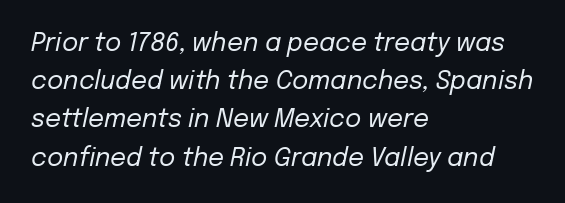
The baseline area is clear. Observe the lean: these are italic letterforms. Standard letterfit; no display-style spreading of the glyphs. Reading down the column, the eye jumps a familiar distance to each next line.
